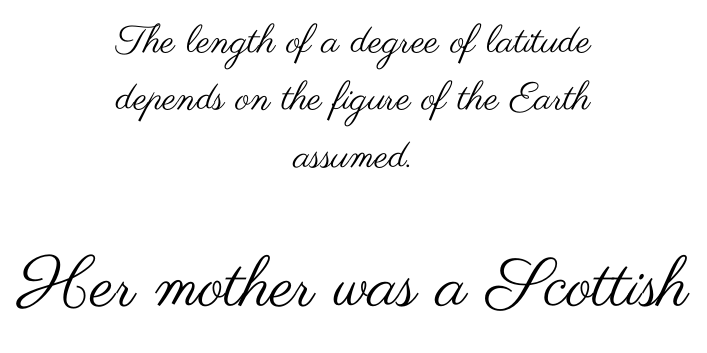
The rendering uses natural spacing where letterforms have individual widths. No feet cap the strokes, marking this as sans-serif type. Scale increases going downward across the two blocks. No extra ink here — the face is not bold.
